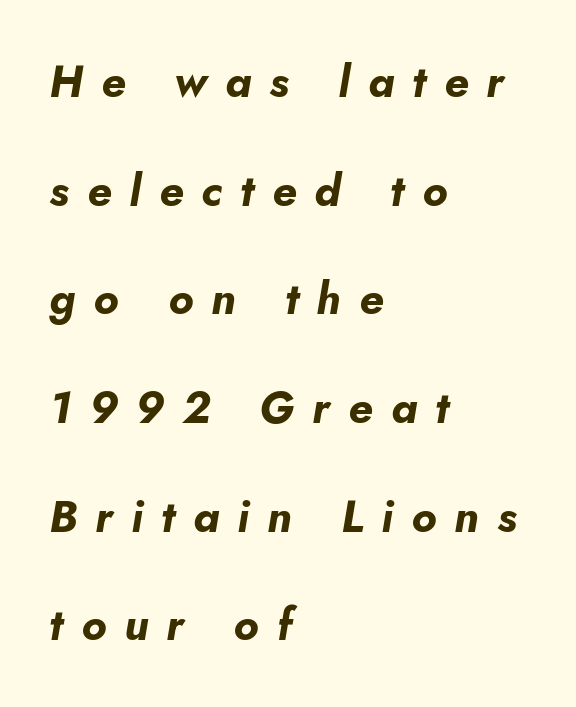
Q: Is the text bold? A: Yes.
Q: Is the text italic (slanted)? A: Yes, it leans right by about 5 degrees.
Q: Is the text underlined? A: No.
Q: How is the paragraph aligned? A: Left-aligned.
Q: Is the spacing between letters normal or unusually wide? A: Unusually wide.
Q: Is the spacing between lines tight, normal or loose? A: Loose.
Q: Width (condensed, normal, or wide)? A: Normal.
Q: Stroke contrast? A: Low.
Q: x-height? A: Small.
Q: Monospaced? A: No.
